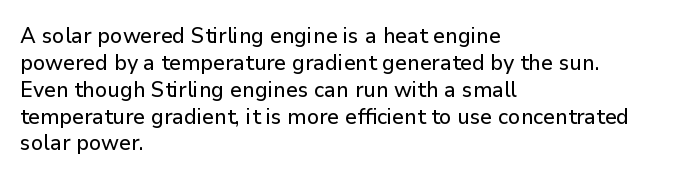
Is the block centered? No — it sits flush against the left margin. Beneath every word, the page is bare. What stands out about the letter spacing? Nothing — it is the standard amount. The lettering stays uniformly vertical, giving the passage a roman look.
